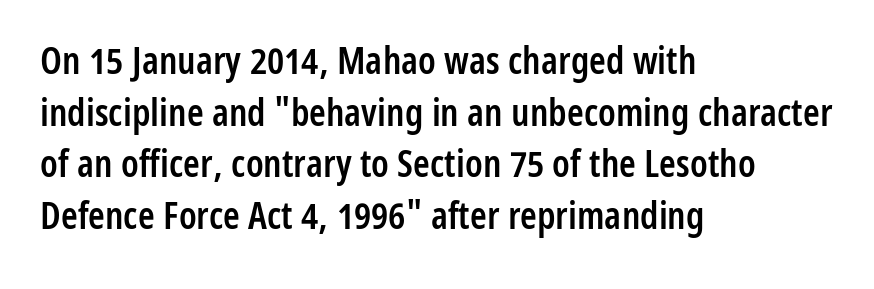
Q: Is the text bold? A: Semi-bold.
Q: Is the text italic (slanted)? A: No, it is upright.
Q: Is the typeface a serif or a sans-serif typeface? A: Sans-serif.
Q: Is the text underlined? A: No.
Q: How is the paragraph aligned? A: Left-aligned.
Q: Is the spacing between letters normal or unusually wide? A: Normal.
Q: Is the spacing between lines tight, normal or loose? A: Normal.
Q: Width (condensed, normal, or wide)? A: Condensed.
Q: Stroke contrast? A: Low.
Q: x-height? A: Medium.
Q: Monospaced? A: No.
